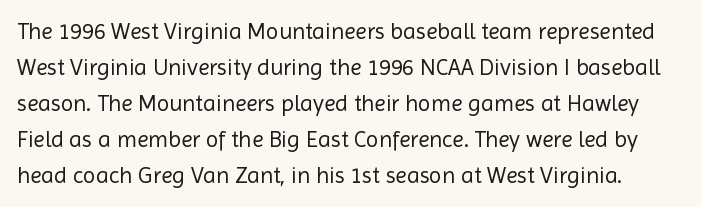
Q: Is the text bold? A: No.
Q: Is the text italic (slanted)? A: No, it is upright.
Q: Is the text underlined? A: No.
Q: Is the spacing between letters normal or unusually wide? A: Normal.
Q: Is the spacing between lines tight, normal or loose? A: Normal.
